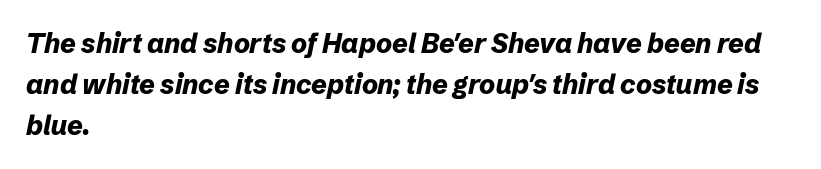
The image shows 27 px bold type, italic (leaning right); set left-aligned, normal line spacing (1.52x), normal letter spacing, not underlined.
